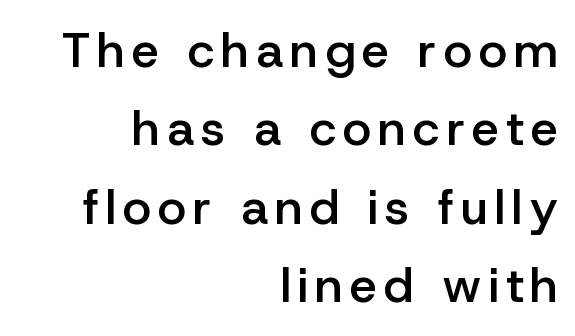
Q: Is the text bold? A: Semi-bold.
Q: Is the text italic (slanted)? A: No, it is upright.
Q: Is the typeface a serif or a sans-serif typeface? A: Sans-serif.
Q: Is the text underlined? A: No.
Q: How is the paragraph aligned? A: Right-aligned.
Q: Is the spacing between lines tight, normal or loose? A: Normal.
Q: Width (condensed, normal, or wide)? A: Normal.
Q: Stroke contrast? A: Low.
Q: x-height? A: Medium.
Q: Monospaced? A: No.
